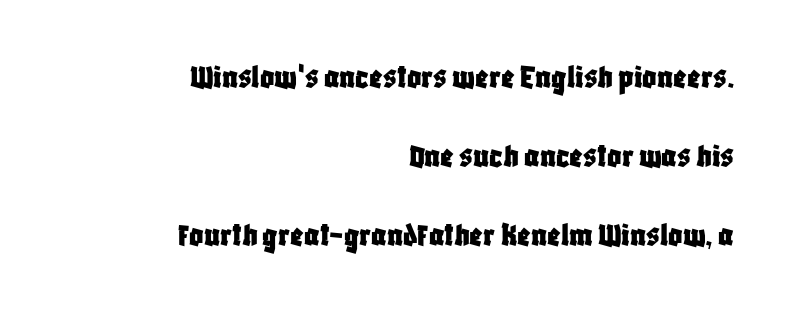
{"serif": "no", "italic": "no", "width": "condensed", "stroke_contrast": "low", "x_height": "large", "monospaced": "no", "underline": "no", "align": "right", "line_spacing": "loose", "line_spacing_ratio": 2.26, "letter_spacing": "normal", "letter_spacing_em": 0.0, "glyph_px": 35}
